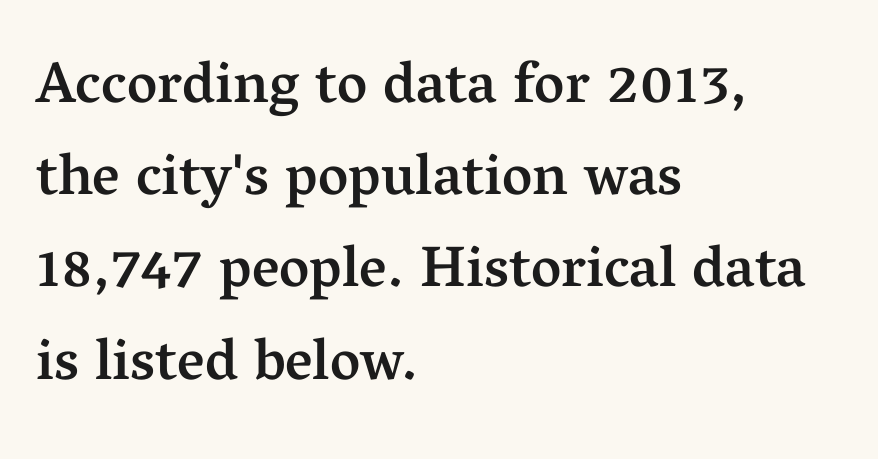
{"serif": "yes", "italic": "no", "bold": "semi", "weight": "semibold", "width": "normal", "stroke_contrast": "medium", "x_height": "medium", "monospaced": "no", "underline": "no", "align": "left", "line_spacing": "normal", "line_spacing_ratio": 1.59, "letter_spacing": "normal", "letter_spacing_em": 0.0, "glyph_px": 58}
